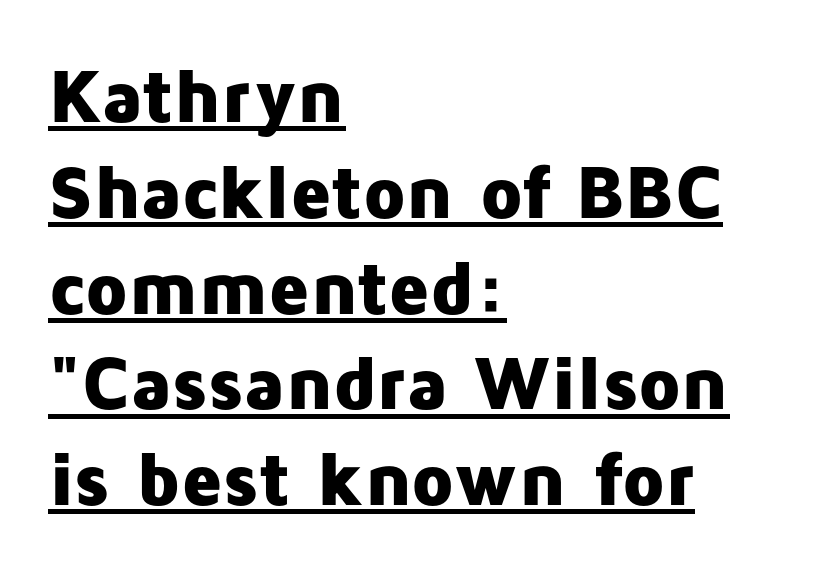
Q: Is the text bold? A: Yes.
Q: Is the text italic (slanted)? A: No, it is upright.
Q: Is the typeface a serif or a sans-serif typeface? A: Sans-serif.
Q: Is the text underlined? A: Yes.
Q: How is the paragraph aligned? A: Left-aligned.
Q: Is the spacing between letters normal or unusually wide? A: Normal.
Q: Is the spacing between lines tight, normal or loose? A: Normal.
Q: Width (condensed, normal, or wide)? A: Normal.
Q: Stroke contrast? A: Low.
Q: x-height? A: Medium.
Q: Monospaced? A: No.
